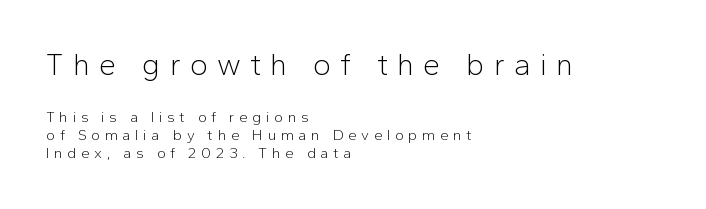
{"serif": "no", "italic": "no", "bold": "no", "weight": "light", "width": "normal", "stroke_contrast": "low", "x_height": "medium", "monospaced": "no", "underline": "no", "align": "left", "line_spacing_ratio": 1.22, "letter_spacing": "wide", "letter_spacing_em": 0.31, "larger_block": "first", "size_ratio": 2.0, "glyph_px": 30}
